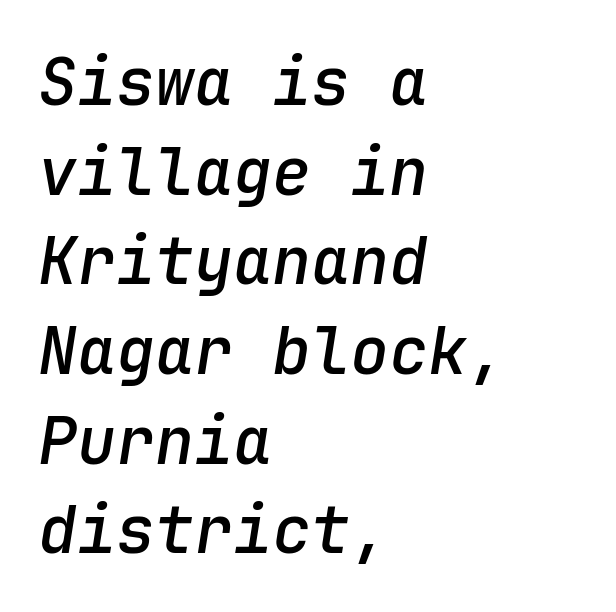
{"italic": "yes", "lean": "right", "slant_degrees": 9, "bold": "semi", "weight": "semibold", "width": "normal", "stroke_contrast": "low", "x_height": "medium", "monospaced": "yes", "underline": "no", "align": "left", "line_spacing": "normal", "line_spacing_ratio": 1.38, "letter_spacing": "normal", "letter_spacing_em": 0.0, "glyph_px": 65}
